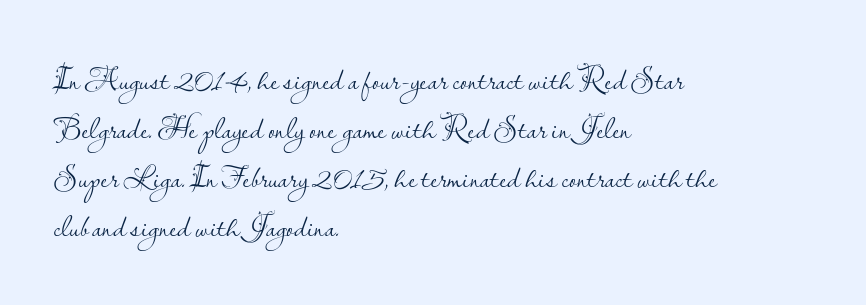
{"serif": "no", "bold": "no", "weight": "light", "width": "normal", "stroke_contrast": "low", "x_height": "small", "monospaced": "no", "underline": "no", "align": "left", "line_spacing": "normal", "line_spacing_ratio": 1.53, "letter_spacing": "normal", "letter_spacing_em": 0.0, "glyph_px": 32}
